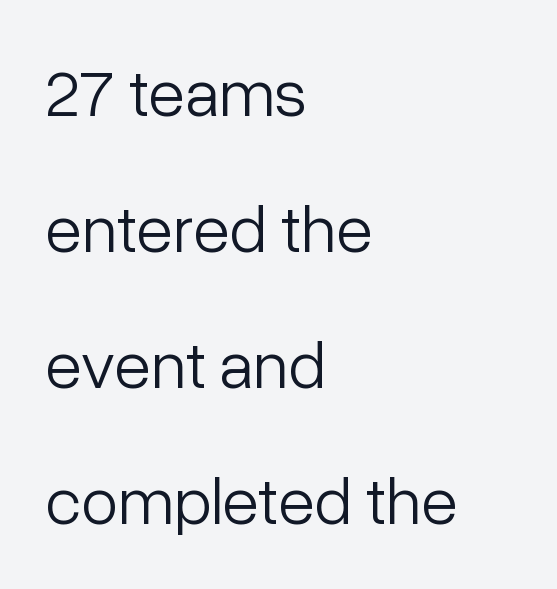
Q: Is the text bold? A: No.
Q: Is the text italic (slanted)? A: No, it is upright.
Q: Is the typeface a serif or a sans-serif typeface? A: Sans-serif.
Q: Is the text underlined? A: No.
Q: How is the paragraph aligned? A: Left-aligned.
Q: Is the spacing between letters normal or unusually wide? A: Normal.
Q: Is the spacing between lines tight, normal or loose? A: Loose.
Q: Width (condensed, normal, or wide)? A: Normal.
Q: Stroke contrast? A: Low.
Q: x-height? A: Medium.
Q: Monospaced? A: No.
